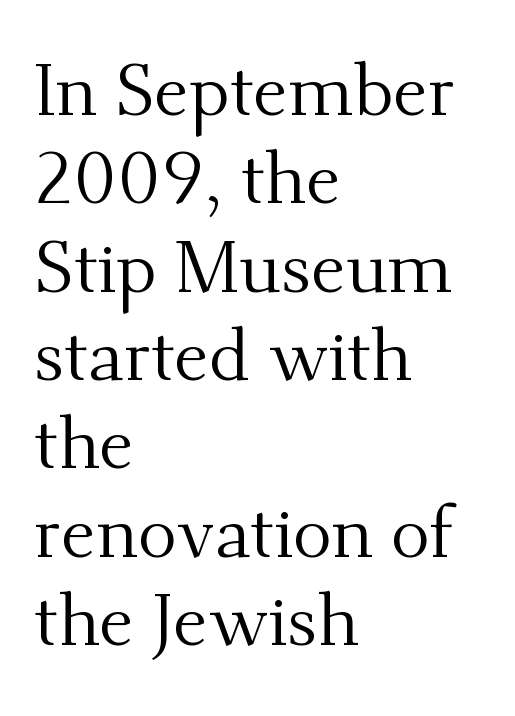
The image shows 73 px regular-weight serif type, upright; set left-aligned, line spacing 1.21x, normal letter spacing, not underlined; medium stroke contrast and a small x-height.
